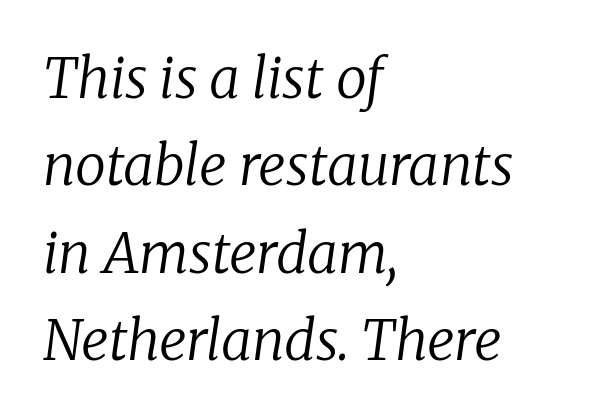
The image shows 55 px regular-weight serif type, italic (leaning right); set left-aligned, normal line spacing (1.59x), normal letter spacing, not underlined; low stroke contrast and a medium x-height.
